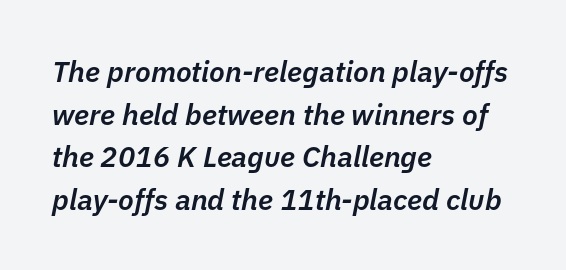
The paragraph has a hard left edge and a soft right edge. Students, this is semibold: more ink than regular, less than bold. Tracking here is standard; glyphs follow each other at the usual distance. Honestly, there is no underline to notice here at all.
